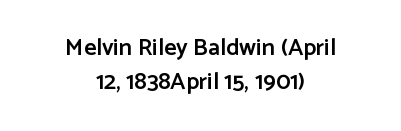
Q: Is the text bold? A: Semi-bold.
Q: Is the text italic (slanted)? A: No, it is upright.
Q: Is the text underlined? A: No.
Q: How is the paragraph aligned? A: Centered.
Q: Is the spacing between letters normal or unusually wide? A: Normal.
Q: Is the spacing between lines tight, normal or loose? A: Normal.
